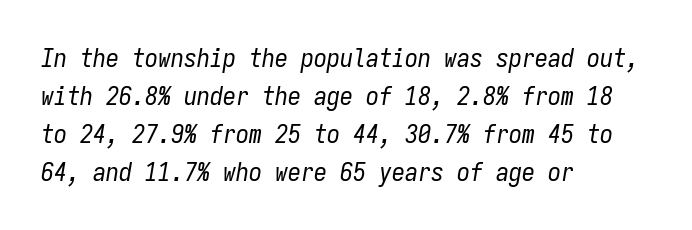
The image shows 26 px text type, italic (leaning right); set left-aligned, normal line spacing (1.46x), normal letter spacing, not underlined.
